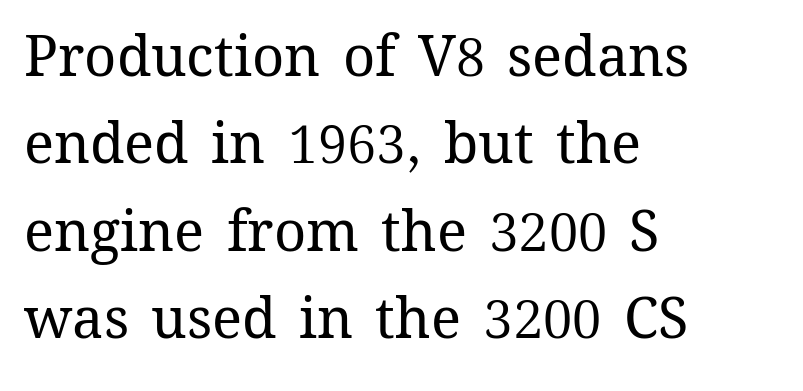
The image shows 56 px regular-weight type, upright; set left-aligned, normal line spacing (1.56x), normal letter spacing, not underlined; medium stroke contrast and a medium x-height.
